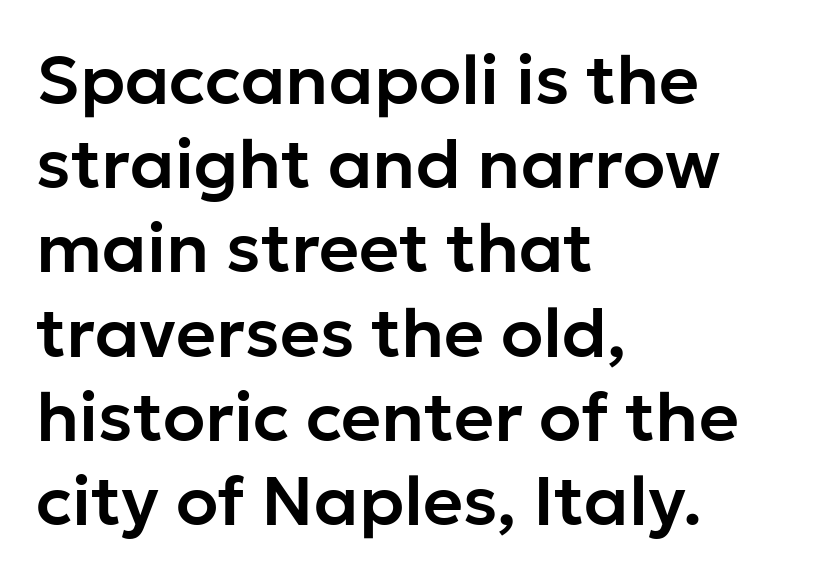
Q: Is the text italic (slanted)? A: No, it is upright.
Q: Is the typeface a serif or a sans-serif typeface? A: Sans-serif.
Q: Is the text underlined? A: No.
Q: How is the paragraph aligned? A: Left-aligned.
Q: Is the spacing between letters normal or unusually wide? A: Normal.
Q: Width (condensed, normal, or wide)? A: Normal.
Q: Stroke contrast? A: Low.
Q: x-height? A: Medium.
Q: Monospaced? A: No.
